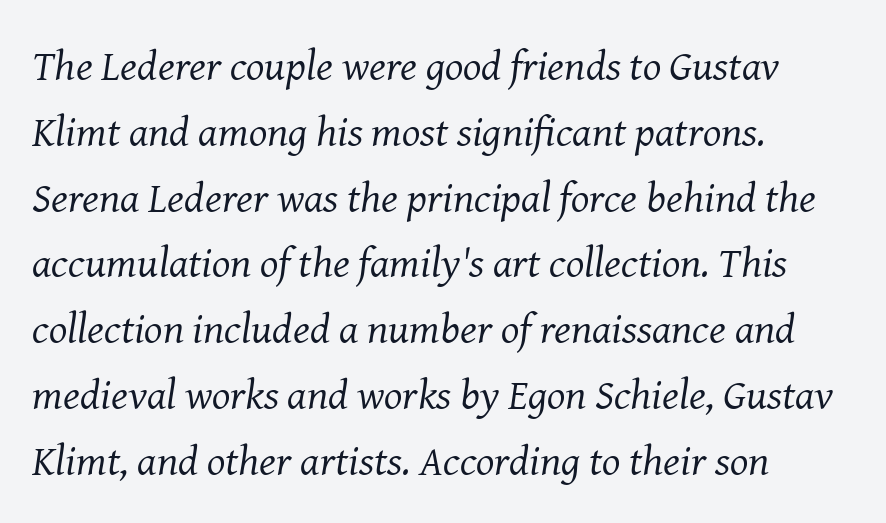
Q: Is the text bold? A: No.
Q: Is the text italic (slanted)? A: Yes, it leans right by about 8 degrees.
Q: Is the typeface a serif or a sans-serif typeface? A: Serif.
Q: Is the text underlined? A: No.
Q: How is the paragraph aligned? A: Left-aligned.
Q: Is the spacing between letters normal or unusually wide? A: Normal.
Q: Is the spacing between lines tight, normal or loose? A: Normal.
Q: Width (condensed, normal, or wide)? A: Normal.
Q: Stroke contrast? A: Medium.
Q: x-height? A: Medium.
Q: Monospaced? A: No.
